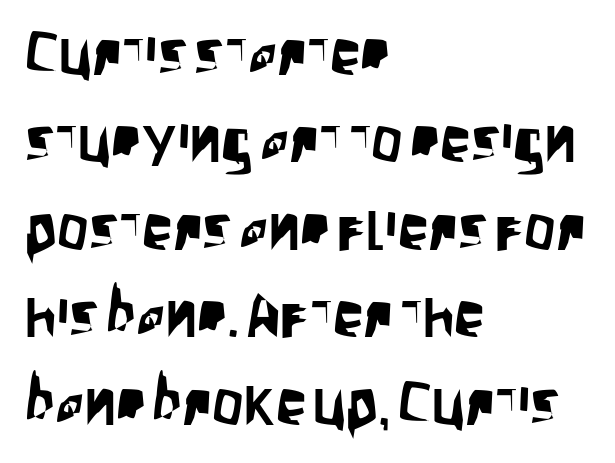
Q: Is the text italic (slanted)? A: No, it is upright.
Q: Is the typeface a serif or a sans-serif typeface? A: Sans-serif.
Q: Is the text underlined? A: No.
Q: How is the paragraph aligned? A: Left-aligned.
Q: Is the spacing between letters normal or unusually wide? A: Normal.
Q: Is the spacing between lines tight, normal or loose? A: Normal.
Q: Width (condensed, normal, or wide)? A: Condensed.
Q: Stroke contrast? A: Low.
Q: x-height? A: Large.
Q: Monospaced? A: No.
